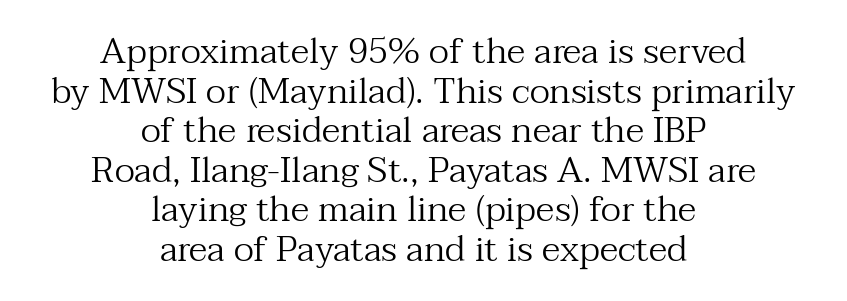
Is this a heavy cut? Hardly; it is regular or lighter. Look at the bottom of the vertical strokes: they flare into serifs here. A typesetter would call this zero additional tracking. The lettering holds an erect, upright posture throughout.
